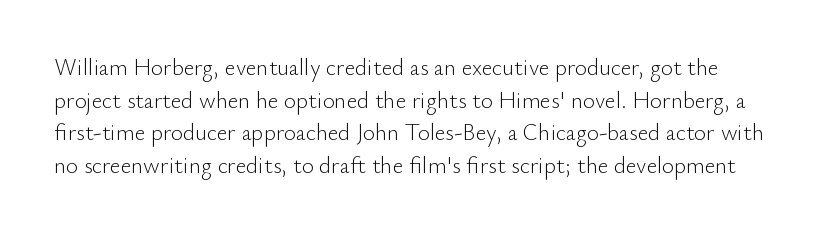
The image shows 23 px text type, upright; set normal line spacing (1.42x), normal letter spacing, not underlined.
